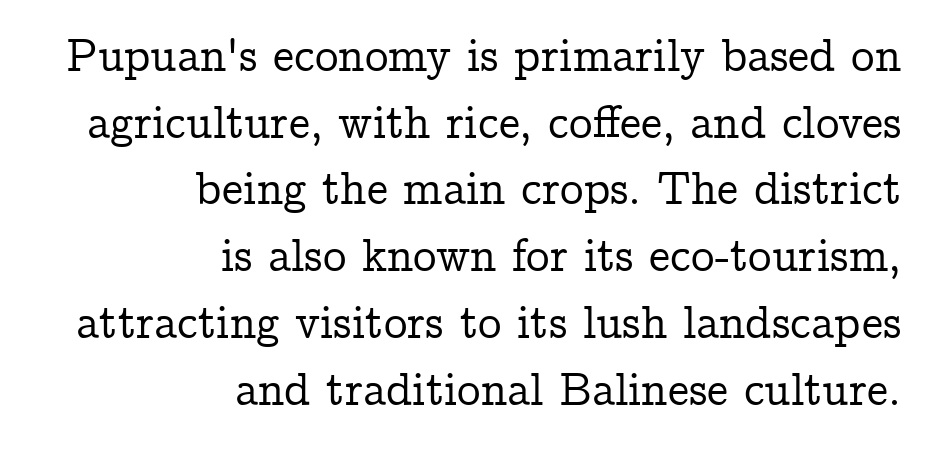
{"serif": "yes", "italic": "no", "width": "normal", "stroke_contrast": "low", "x_height": "medium", "monospaced": "no", "underline": "no", "align": "right", "line_spacing": "normal", "line_spacing_ratio": 1.42, "letter_spacing": "normal", "letter_spacing_em": 0.0, "glyph_px": 47}
